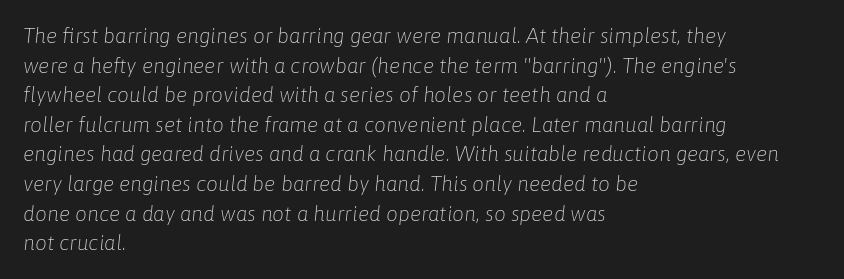
Q: Is the text bold? A: No.
Q: Is the text italic (slanted)? A: Yes, it leans right by about 6 degrees.
Q: Is the text underlined? A: No.
Q: How is the paragraph aligned? A: Left-aligned.
Q: Is the spacing between letters normal or unusually wide? A: Normal.
Q: Is the spacing between lines tight, normal or loose? A: Normal.
